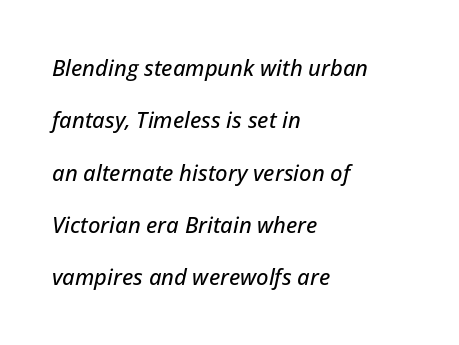
The image shows 22 px text type, italic (leaning right); set left-aligned, loose line spacing (2.38x), normal letter spacing, not underlined.
